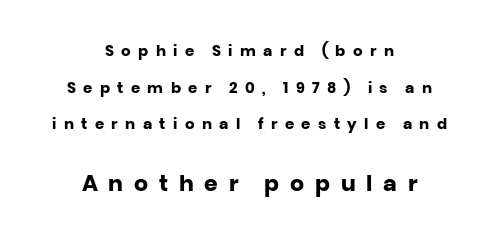
The image shows 22 px bold type, upright; set centered, loose line spacing (2.45x), unusually wide letter spacing (+0.49 em), not underlined; the second (bottom) block is 1.47x larger.
